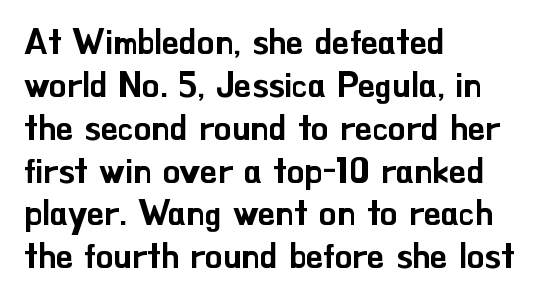
The image shows 34 px sans-serif type, upright; set left-aligned, normal line spacing (1.26x), normal letter spacing, not underlined; low stroke contrast and a small x-height.
